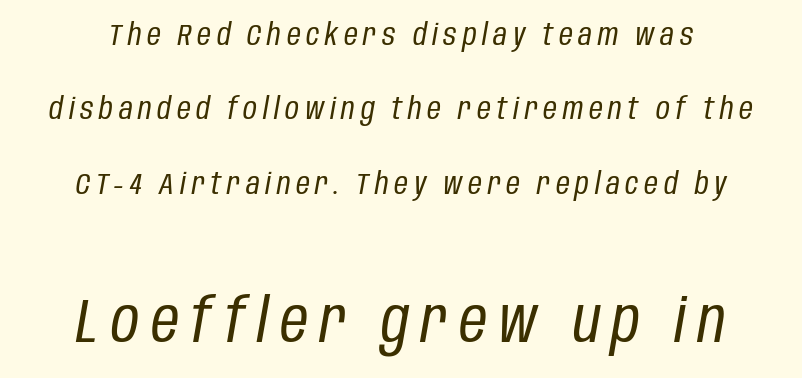
{"italic": "yes", "lean": "right", "slant_degrees": 10, "bold": "no", "weight": "regular", "width": "condensed", "stroke_contrast": "low", "x_height": "large", "monospaced": "no", "underline": "no", "line_spacing": "loose", "line_spacing_ratio": 2.48, "larger_block": "second", "size_ratio": 2.03, "glyph_px": 61}
